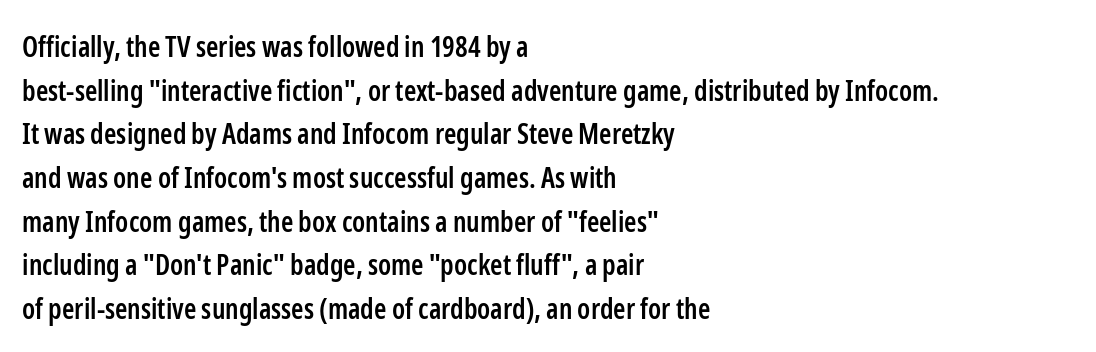
Proportional: the letters do not fall into vertical columns. The glyphs have the mass of a demibold cut, below bold. If you drew a line through each stem, it would be perfectly vertical. Horizontal alignment here is leftward, the default for most running prose. The tracking reads as untouched default to a designer's eye.
